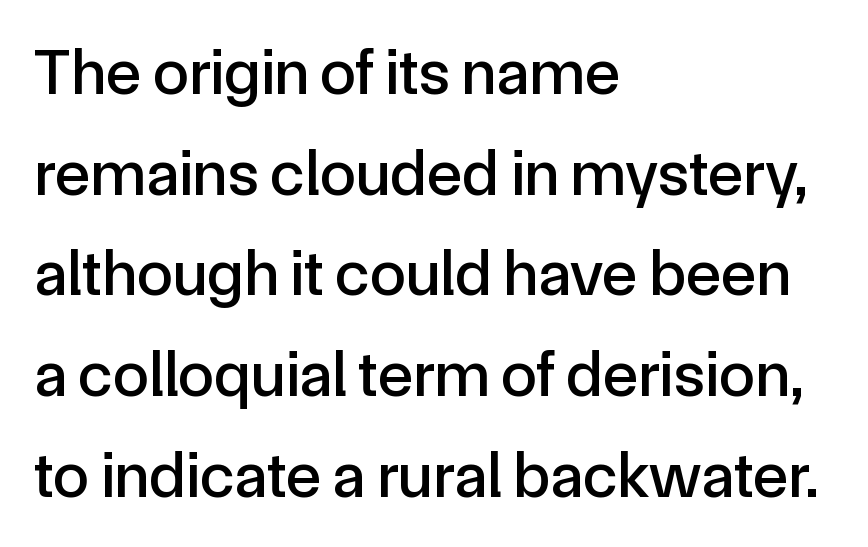
Observe the ordinary spacing: letters are neighbours, not strangers. Vertical strokes here are truly vertical. This is sans-serif lettering, the kind often seen on screens and signage. The face used here is proportionally spaced, like ordinary book or web type. Regarding leading, the lines here are spaced in the standard way.
